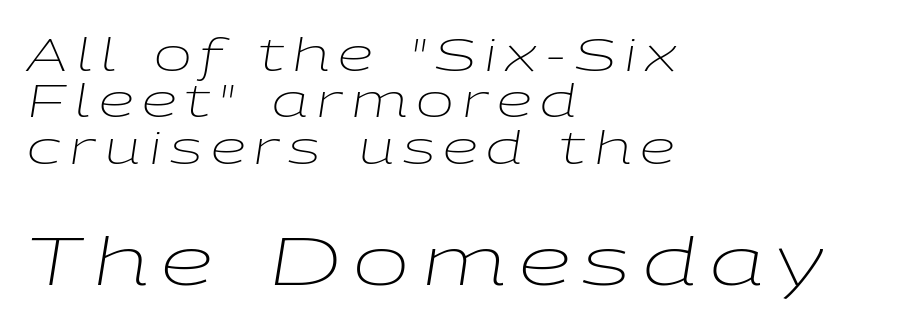
The image shows 67 px light, wide type, italic (leaning right); set left-aligned, tight line spacing (1.03x), not underlined; the second (bottom) block is 1.49x larger; low stroke contrast and a medium x-height.
